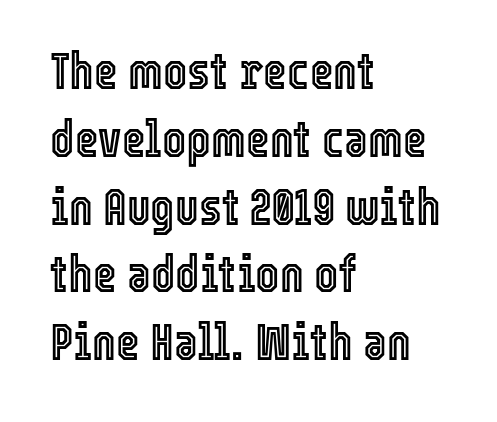
The font's upright variant was chosen for this text. Has an underline been added? It has not. Nobody touched the tracking dial on this one. Summary of vertical rhythm: regular, with standard interline spacing. The rendering anchors every line to the left-hand side. Looks like regular typesetting: each glyph gets only the width it needs.
